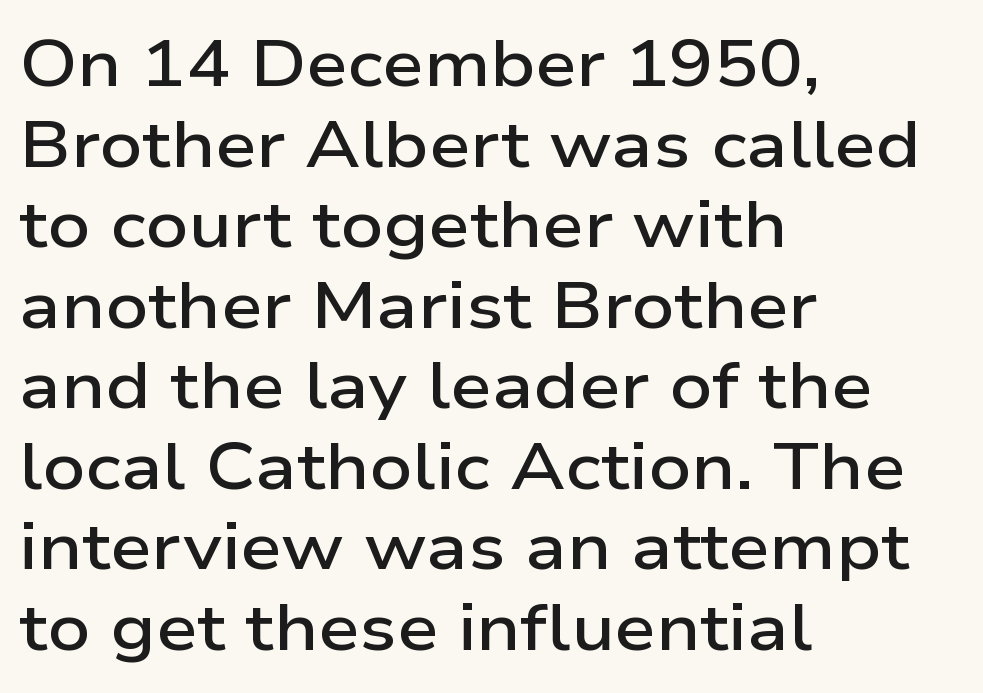
The image shows 66 px semibold, wide sans-serif type, upright; set left-aligned, line spacing 1.22x, normal letter spacing, not underlined; low stroke contrast and a medium x-height.
